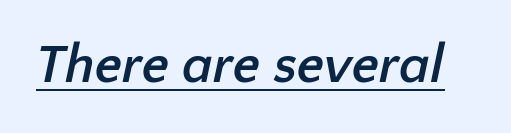
Looks like regular typesetting: each glyph gets only the width it needs. Strong, thick strokes mark this as bold type. Every word sits above its own underline. Words appear dense and cohesive because spacing is normal.
